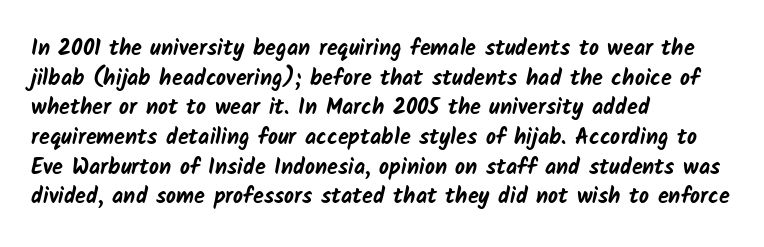
{"bold": "yes", "underline": "no", "align": "left", "line_spacing": "normal", "line_spacing_ratio": 1.35, "letter_spacing": "normal", "letter_spacing_em": 0.0, "glyph_px": 22}
